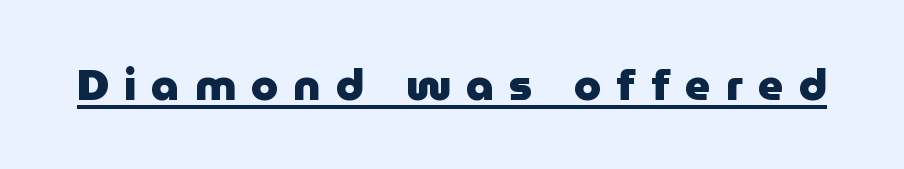
{"serif": "no", "italic": "no", "bold": "yes", "weight": "heavy", "width": "normal", "stroke_contrast": "low", "x_height": "medium", "monospaced": "no", "underline": "yes", "letter_spacing": "wide", "letter_spacing_em": 0.34, "glyph_px": 44}
